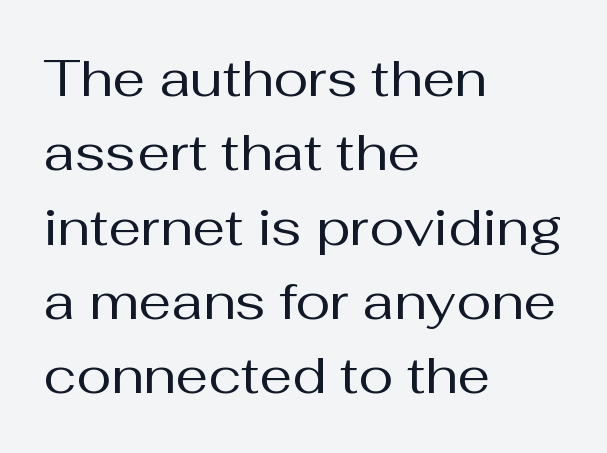
Q: Is the text bold? A: No.
Q: Is the text italic (slanted)? A: No, it is upright.
Q: Is the typeface a serif or a sans-serif typeface? A: Sans-serif.
Q: Is the text underlined? A: No.
Q: How is the paragraph aligned? A: Left-aligned.
Q: Is the spacing between letters normal or unusually wide? A: Normal.
Q: Is the spacing between lines tight, normal or loose? A: Normal.
Q: Width (condensed, normal, or wide)? A: Normal.
Q: Stroke contrast? A: Medium.
Q: x-height? A: Medium.
Q: Monospaced? A: No.
